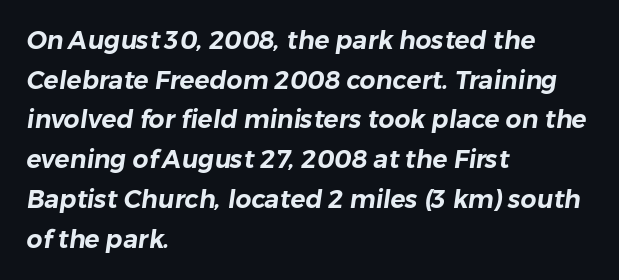
The image shows 25 px text type; set left-aligned, normal line spacing (1.59x), normal letter spacing, not underlined.
